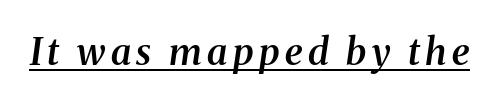
The specimen includes a rule beneath the text block's lines. Small tapered or slab feet sit at the stroke ends, so this counts as serif. Summary of weight: moderately heavy, a semibold. Do the characters align in a grid? No, the font is proportional.
